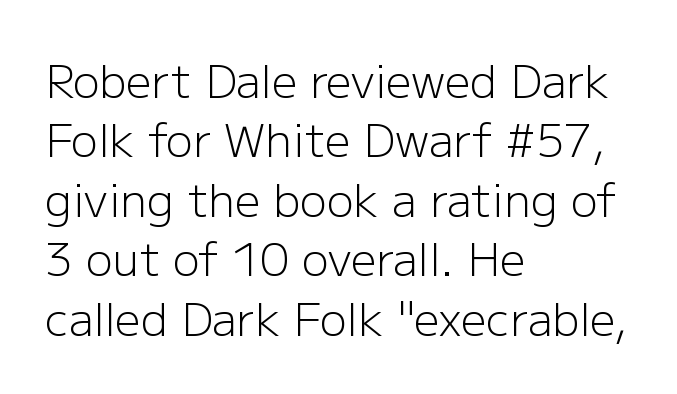
Q: Is the text bold? A: No.
Q: Is the text italic (slanted)? A: No, it is upright.
Q: Is the typeface a serif or a sans-serif typeface? A: Sans-serif.
Q: Is the text underlined? A: No.
Q: How is the paragraph aligned? A: Left-aligned.
Q: Is the spacing between letters normal or unusually wide? A: Normal.
Q: Is the spacing between lines tight, normal or loose? A: Normal.
Q: Width (condensed, normal, or wide)? A: Normal.
Q: Stroke contrast? A: Low.
Q: x-height? A: Medium.
Q: Monospaced? A: No.
